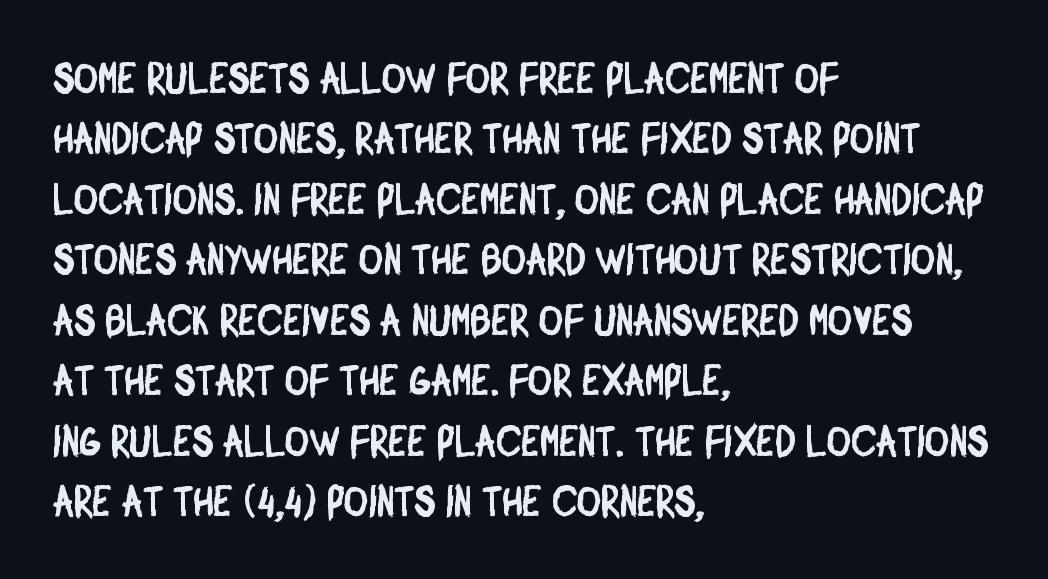
Q: Is the typeface a serif or a sans-serif typeface? A: Sans-serif.
Q: Is the text underlined? A: No.
Q: How is the paragraph aligned? A: Left-aligned.
Q: Is the spacing between letters normal or unusually wide? A: Normal.
Q: Is the spacing between lines tight, normal or loose? A: Normal.
Q: Width (condensed, normal, or wide)? A: Condensed.
Q: Stroke contrast? A: Low.
Q: x-height? A: Large.
Q: Monospaced? A: No.
